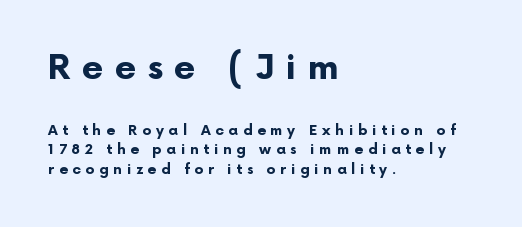
The image shows 34 px bold sans-serif type, upright; set left-aligned, normal line spacing (1.38x), unusually wide letter spacing (+0.34 em), not underlined; the first (top) block is 2.43x larger; low stroke contrast and a medium x-height.
